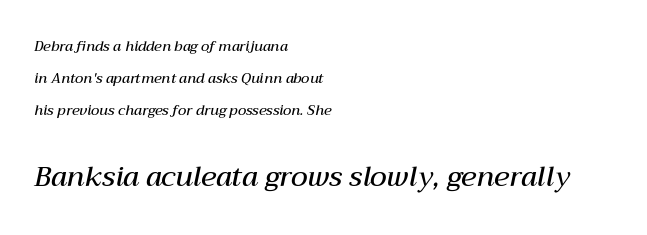
Q: Is the text bold? A: Semi-bold.
Q: Is the text italic (slanted)? A: Yes, it leans right by about 12 degrees.
Q: Is the text underlined? A: No.
Q: How is the paragraph aligned? A: Left-aligned.
Q: Is the spacing between letters normal or unusually wide? A: Normal.
Q: Is the spacing between lines tight, normal or loose? A: Loose.
Q: Which block of text is set in a larger size, the first (top) or the second (bottom)? A: The second (bottom) one.
Q: Width (condensed, normal, or wide)? A: Normal.
Q: Stroke contrast? A: Medium.
Q: x-height? A: Medium.
Q: Monospaced? A: No.
